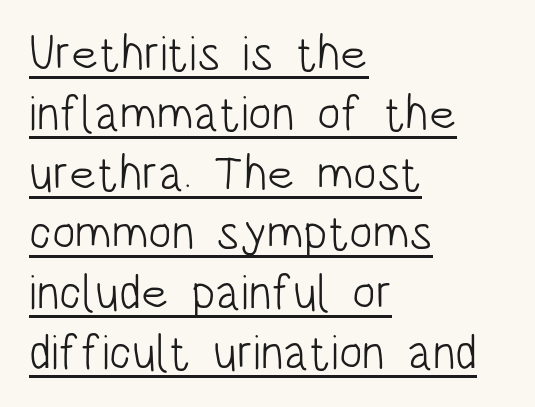
Compared with a typical body face, this is equally light or lighter still. Observe the ordinary spacing: letters are neighbours, not strangers. Teacher's note: observe the even left margin — that is flush-left alignment. A typesetter would mark this as roman, not italic.
